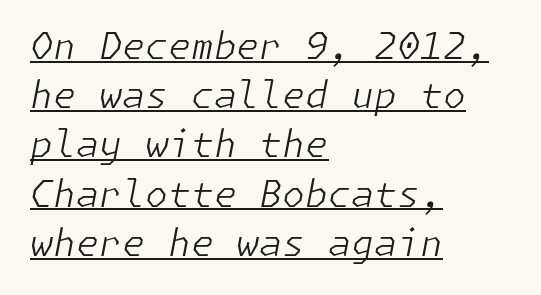
The letters sit at their default tracking, neither squeezed nor spread. Observe the lean: these are italic letterforms. Glance below the letters and you will spot a drawn line. This is not heavy type; no bold has been used.
